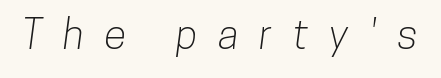
Q: Is the typeface a serif or a sans-serif typeface? A: Sans-serif.
Q: Is the text underlined? A: No.
Q: Is the spacing between letters normal or unusually wide? A: Unusually wide.
Q: Width (condensed, normal, or wide)? A: Condensed.
Q: Stroke contrast? A: Low.
Q: x-height? A: Medium.
Q: Monospaced? A: No.
